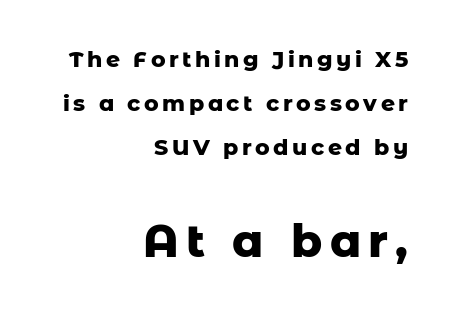
The image shows 45 px heavy sans-serif type, upright; set right-aligned, loose line spacing (2.0x), not underlined; the second (bottom) block is 2.05x larger; low stroke contrast and a medium x-height.
